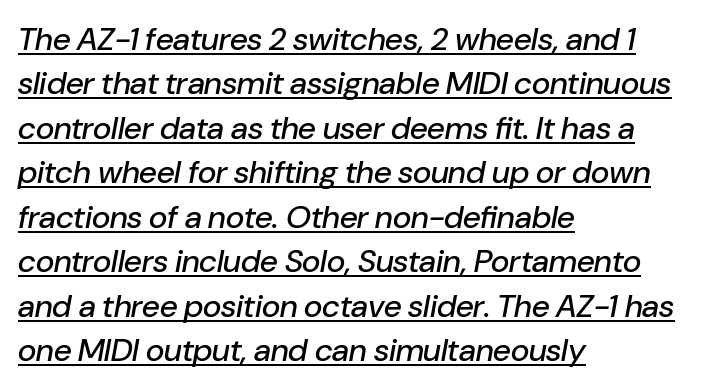
Yep, that's italic — everything's leaning. These lines are rendered in a variable-pitch font. The rendering anchors every line to the left-hand side. There is no visible air inserted between adjacent glyphs. Underlined type.
